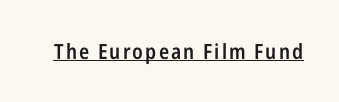
{"italic": "no", "bold": "semi", "underline": "yes", "glyph_px": 21}
